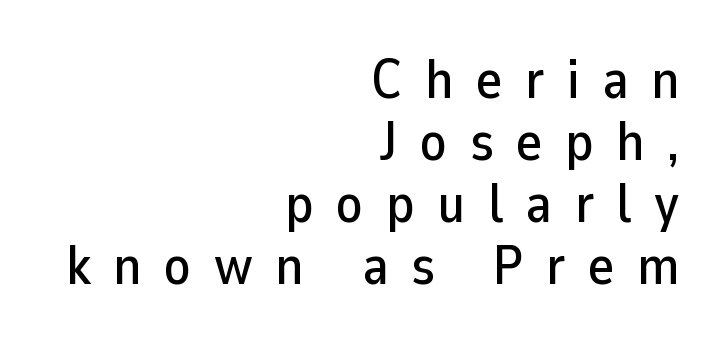
The image shows 55 px sans-serif type, upright; set right-aligned, tight line spacing (1.13x), unusually wide letter spacing (+0.41 em), not underlined; low stroke contrast and a medium x-height.
